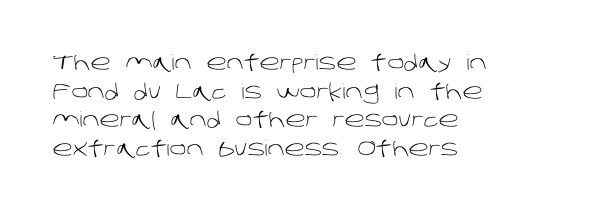
{"bold": "no", "underline": "no", "align": "left", "line_spacing": "normal", "line_spacing_ratio": 1.36, "letter_spacing": "normal", "letter_spacing_em": 0.0, "glyph_px": 21}
